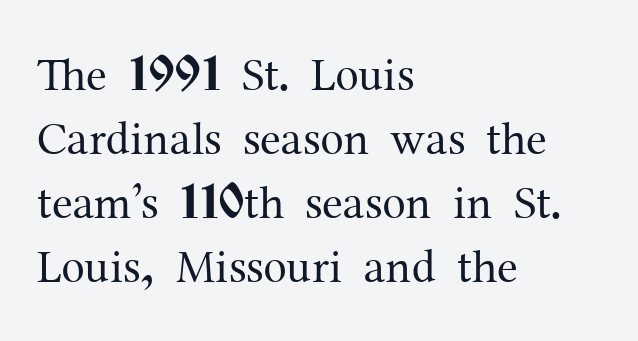
Q: Is the text bold? A: No.
Q: Is the text italic (slanted)? A: No, it is upright.
Q: Is the typeface a serif or a sans-serif typeface? A: Serif.
Q: Is the text underlined? A: No.
Q: How is the paragraph aligned? A: Left-aligned.
Q: Is the spacing between letters normal or unusually wide? A: Normal.
Q: Is the spacing between lines tight, normal or loose? A: Normal.
Q: Width (condensed, normal, or wide)? A: Normal.
Q: Stroke contrast? A: Medium.
Q: x-height? A: Medium.
Q: Monospaced? A: No.
